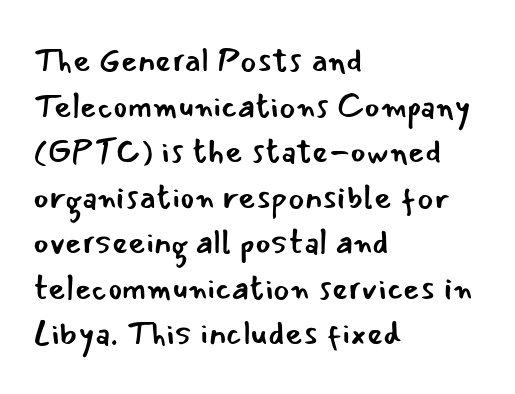
{"serif": "no", "italic": "no", "bold": "no", "weight": "regular", "width": "normal", "stroke_contrast": "low", "x_height": "small", "monospaced": "no", "underline": "no", "align": "left", "line_spacing": "normal", "line_spacing_ratio": 1.34, "letter_spacing": "normal", "letter_spacing_em": 0.0, "glyph_px": 34}
